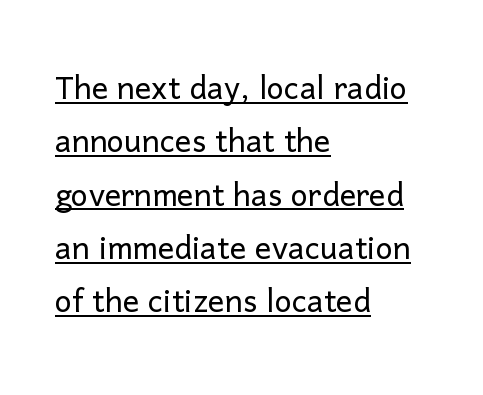
Q: Is the text bold? A: No.
Q: Is the text italic (slanted)? A: No, it is upright.
Q: Is the typeface a serif or a sans-serif typeface? A: Sans-serif.
Q: Is the text underlined? A: Yes.
Q: How is the paragraph aligned? A: Left-aligned.
Q: Is the spacing between letters normal or unusually wide? A: Normal.
Q: Is the spacing between lines tight, normal or loose? A: Normal.
Q: Width (condensed, normal, or wide)? A: Normal.
Q: Stroke contrast? A: Low.
Q: x-height? A: Medium.
Q: Monospaced? A: No.
